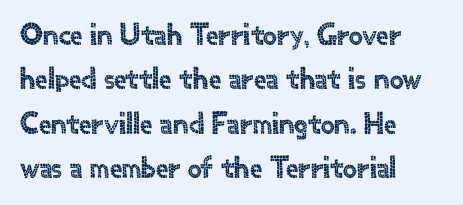
Descenders hang freely into open space. The type is set solid horizontally, with unmodified tracking. Summary of vertical rhythm: regular, with standard interline spacing. Nope, no serifs anywhere on these letters. Is the block centered? No — it sits flush against the left margin.
